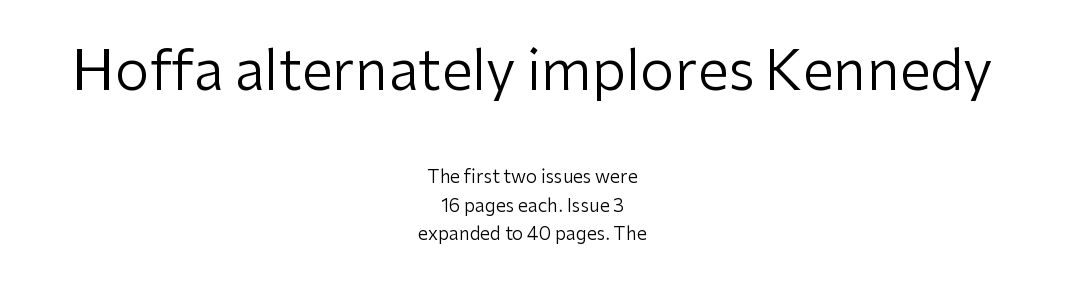
{"serif": "no", "italic": "no", "bold": "no", "weight": "regular", "width": "normal", "stroke_contrast": "low", "x_height": "medium", "monospaced": "no", "underline": "no", "align": "center", "line_spacing": "normal", "line_spacing_ratio": 1.57, "letter_spacing": "normal", "letter_spacing_em": 0.0, "larger_block": "first", "size_ratio": 3.06, "glyph_px": 55}
